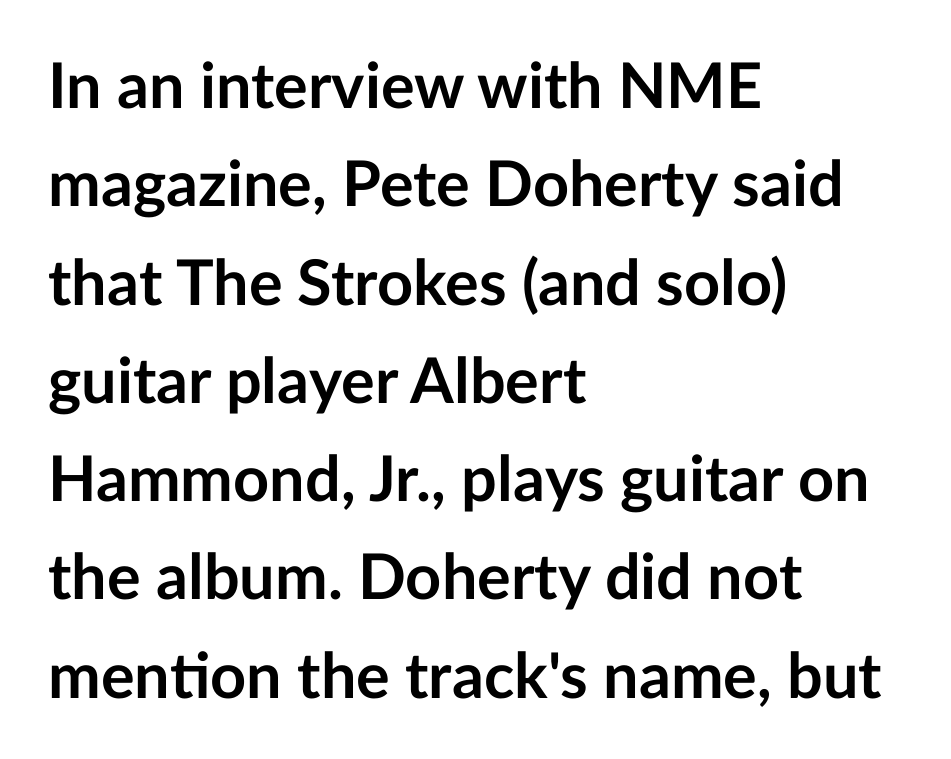
The image shows 63 px semibold sans-serif type, upright; set left-aligned, normal line spacing (1.56x), normal letter spacing, not underlined; low stroke contrast and a medium x-height.
